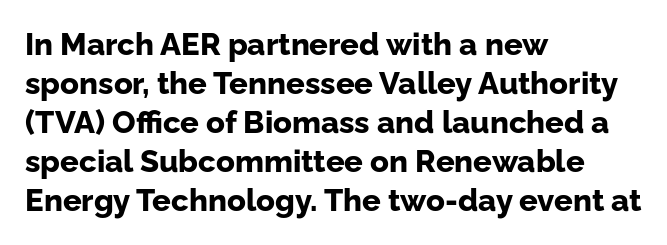
The image shows 31 px bold sans-serif type, upright; set left-aligned, normal line spacing (1.26x), normal letter spacing, not underlined; low stroke contrast and a medium x-height.
